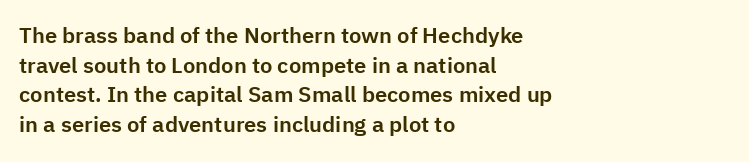
Q: Is the text italic (slanted)? A: No, it is upright.
Q: Is the text underlined? A: No.
Q: How is the paragraph aligned? A: Left-aligned.
Q: Is the spacing between letters normal or unusually wide? A: Normal.
Q: Is the spacing between lines tight, normal or loose? A: Normal.
